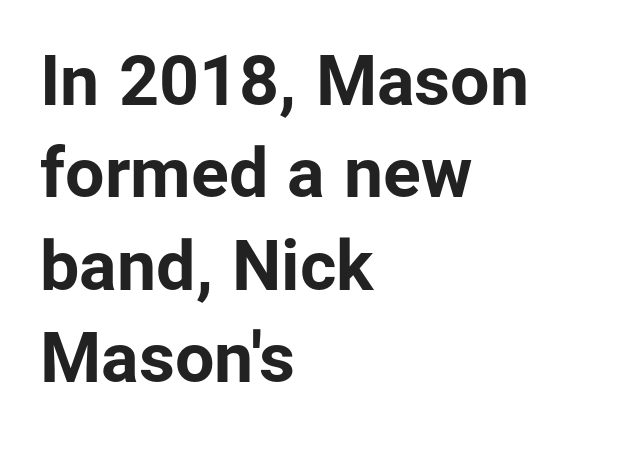
{"serif": "no", "italic": "no", "bold": "yes", "weight": "bold", "width": "normal", "stroke_contrast": "low", "x_height": "medium", "monospaced": "no", "underline": "no", "align": "left", "line_spacing": "normal", "line_spacing_ratio": 1.32, "letter_spacing": "normal", "letter_spacing_em": 0.0, "glyph_px": 70}
